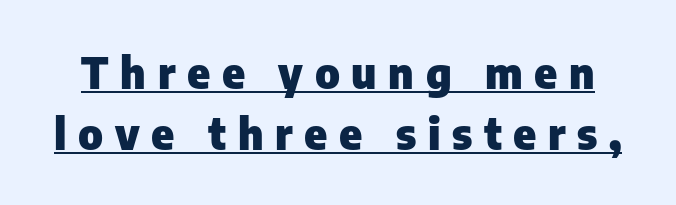
The image shows 43 px heavy sans-serif type, upright; set normal line spacing (1.42x), unusually wide letter spacing (+0.27 em), underlined; low stroke contrast and a medium x-height.
